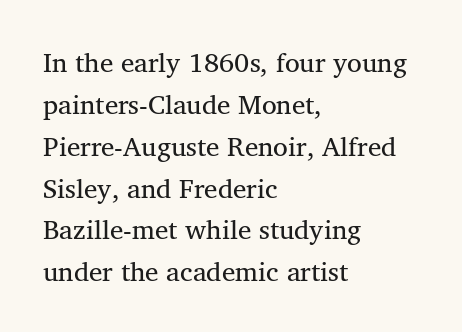
{"italic": "no", "bold": "no", "underline": "no", "align": "left", "line_spacing": "normal", "line_spacing_ratio": 1.55, "letter_spacing": "normal", "letter_spacing_em": 0.0, "glyph_px": 27}
